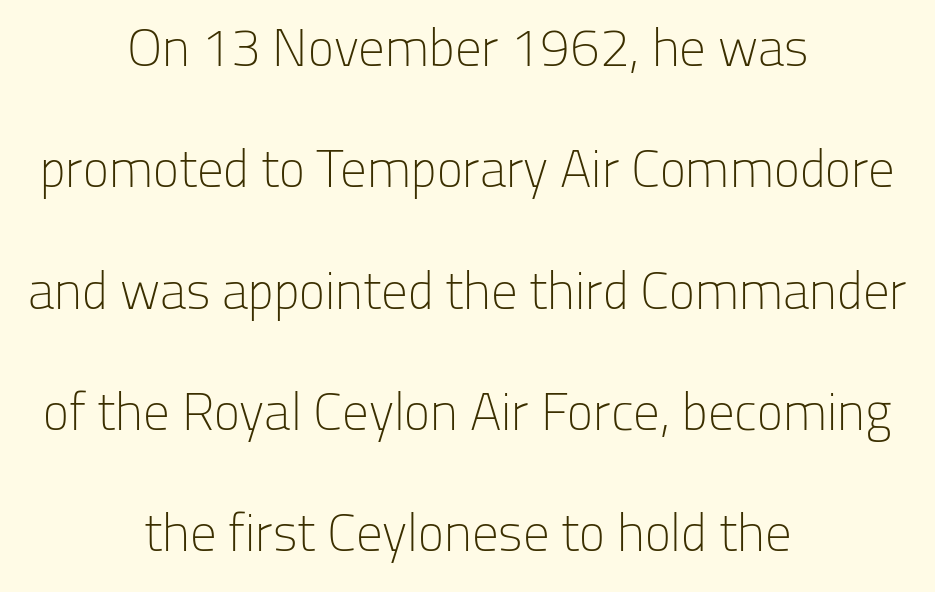
{"serif": "no", "italic": "no", "bold": "no", "weight": "light", "width": "normal", "stroke_contrast": "low", "x_height": "medium", "monospaced": "no", "underline": "no", "align": "center", "line_spacing": "loose", "line_spacing_ratio": 2.29, "letter_spacing": "normal", "letter_spacing_em": 0.0, "glyph_px": 53}
